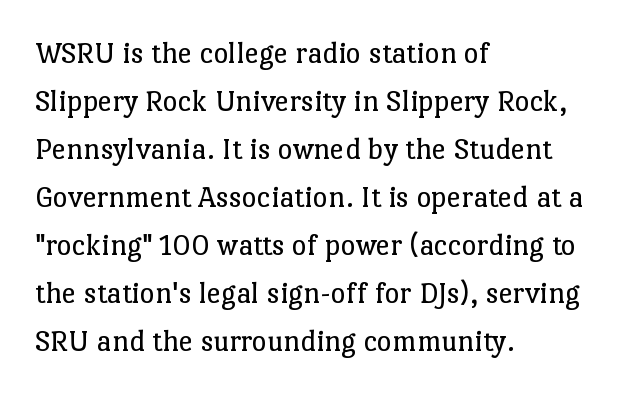
Q: Is the text bold? A: No.
Q: Is the text italic (slanted)? A: No, it is upright.
Q: Is the typeface a serif or a sans-serif typeface? A: Serif.
Q: Is the text underlined? A: No.
Q: How is the paragraph aligned? A: Left-aligned.
Q: Is the spacing between letters normal or unusually wide? A: Normal.
Q: Is the spacing between lines tight, normal or loose? A: Normal.
Q: Width (condensed, normal, or wide)? A: Normal.
Q: Stroke contrast? A: Low.
Q: x-height? A: Medium.
Q: Monospaced? A: No.
